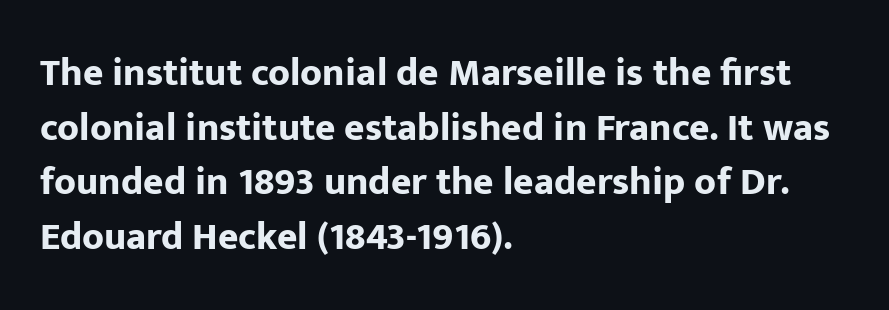
Q: Is the text bold? A: Yes.
Q: Is the text italic (slanted)? A: No, it is upright.
Q: Is the typeface a serif or a sans-serif typeface? A: Sans-serif.
Q: Is the text underlined? A: No.
Q: How is the paragraph aligned? A: Left-aligned.
Q: Is the spacing between letters normal or unusually wide? A: Normal.
Q: Is the spacing between lines tight, normal or loose? A: Normal.
Q: Width (condensed, normal, or wide)? A: Normal.
Q: Stroke contrast? A: Low.
Q: x-height? A: Medium.
Q: Monospaced? A: No.
